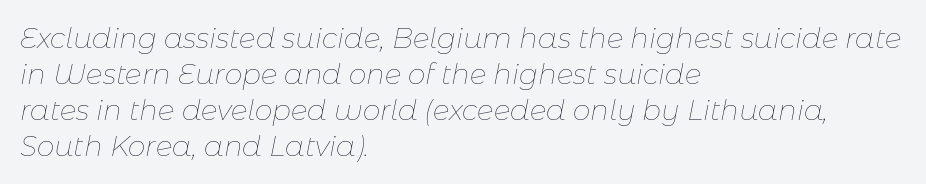
Q: Is the text bold? A: No.
Q: Is the text italic (slanted)? A: Yes, it leans right by about 11 degrees.
Q: Is the text underlined? A: No.
Q: How is the paragraph aligned? A: Left-aligned.
Q: Is the spacing between letters normal or unusually wide? A: Normal.
Q: Is the spacing between lines tight, normal or loose? A: Normal.
Q: Width (condensed, normal, or wide)? A: Normal.
Q: Stroke contrast? A: Low.
Q: x-height? A: Medium.
Q: Monospaced? A: No.
